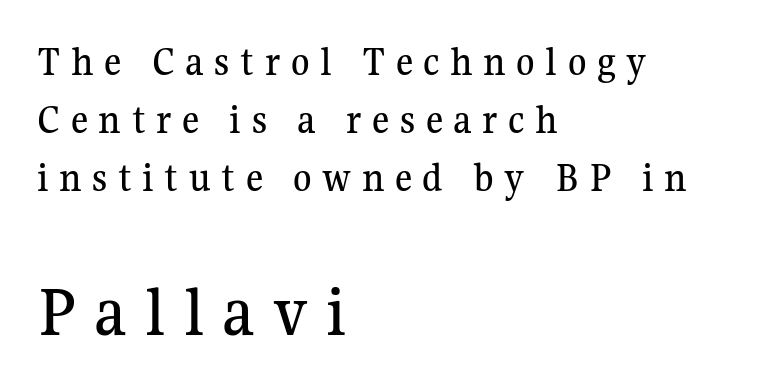
The image shows 73 px serif type, upright; set left-aligned, normal line spacing (1.38x), unusually wide letter spacing (+0.25 em), not underlined; the second (bottom) block is 1.74x larger; medium stroke contrast and a medium x-height.
